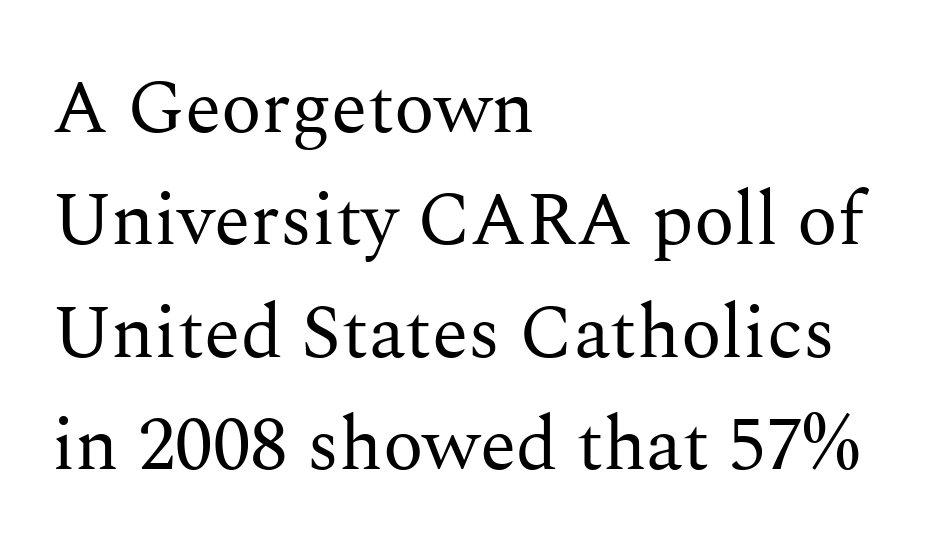
{"serif": "yes", "italic": "no", "bold": "no", "weight": "regular", "width": "normal", "stroke_contrast": "medium", "x_height": "medium", "monospaced": "no", "underline": "no", "align": "left", "line_spacing": "normal", "line_spacing_ratio": 1.5, "letter_spacing": "normal", "letter_spacing_em": 0.0, "glyph_px": 75}
